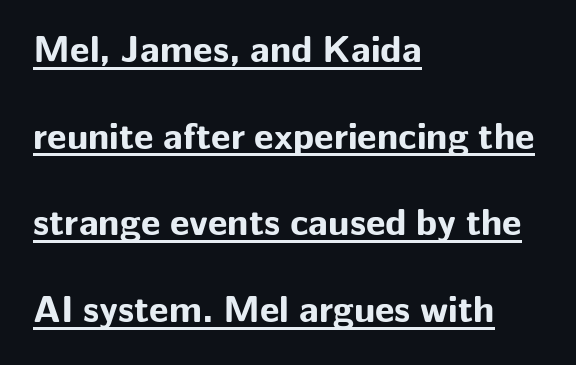
{"serif": "no", "italic": "no", "bold": "yes", "weight": "bold", "width": "normal", "stroke_contrast": "low", "x_height": "medium", "monospaced": "no", "underline": "yes", "align": "left", "line_spacing": "loose", "line_spacing_ratio": 2.28, "letter_spacing": "normal", "letter_spacing_em": 0.0, "glyph_px": 38}
